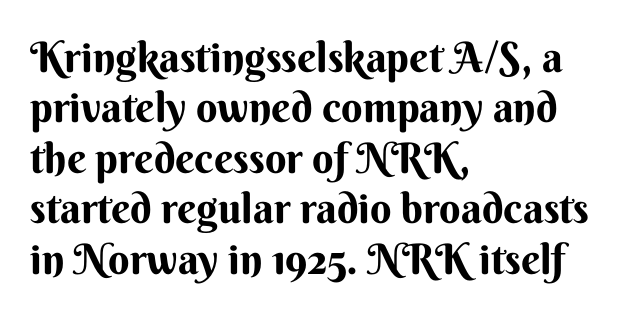
This is the regular roman posture of the typeface. Each letter keeps its own natural width here, so spacing adapts to shape. Tracking here is standard; glyphs follow each other at the usual distance. Only glyphs here, with clear space below each row. Letterform terminals end flat and unadorned throughout the passage. The typesetter chose a ragged-right arrangement here.
